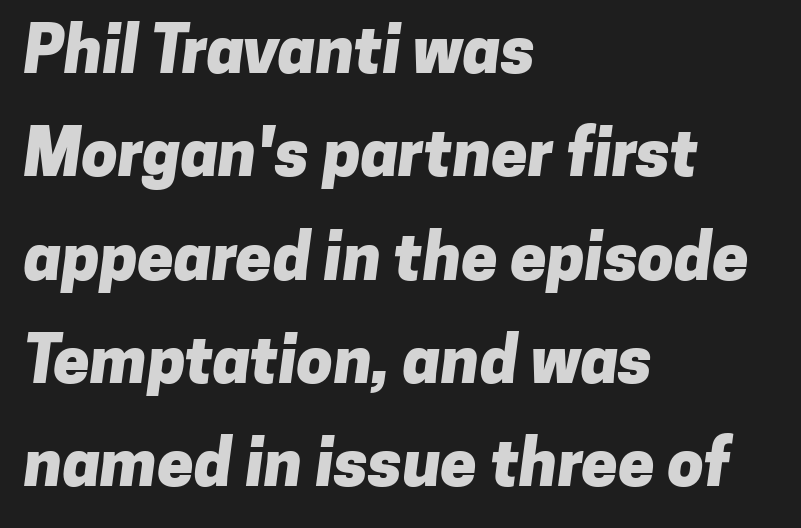
Q: Is the text bold? A: Yes.
Q: Is the typeface a serif or a sans-serif typeface? A: Sans-serif.
Q: Is the text underlined? A: No.
Q: How is the paragraph aligned? A: Left-aligned.
Q: Is the spacing between letters normal or unusually wide? A: Normal.
Q: Is the spacing between lines tight, normal or loose? A: Normal.
Q: Width (condensed, normal, or wide)? A: Normal.
Q: Stroke contrast? A: Low.
Q: x-height? A: Medium.
Q: Monospaced? A: No.
